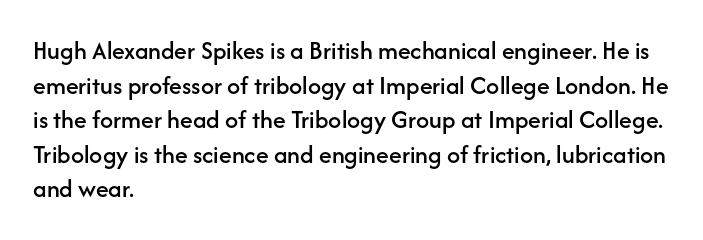
{"italic": "no", "underline": "no", "align": "left", "line_spacing": "normal", "line_spacing_ratio": 1.33, "letter_spacing": "normal", "letter_spacing_em": 0.0, "glyph_px": 26}
